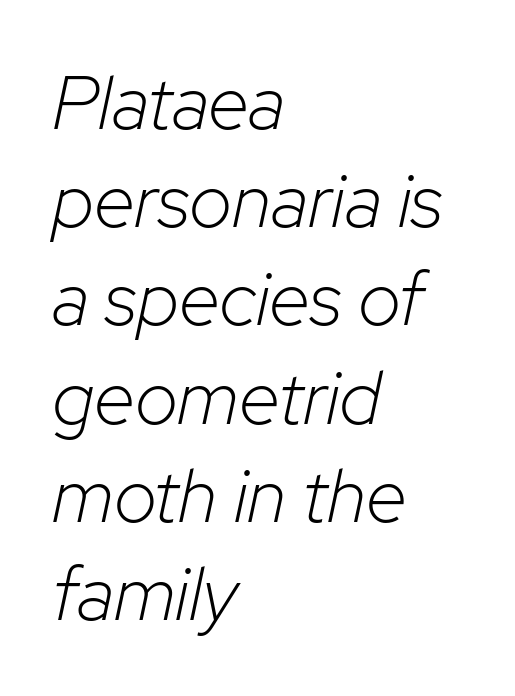
The image shows 75 px light type, italic (leaning right); set left-aligned, normal line spacing (1.31x), normal letter spacing, not underlined; low stroke contrast and a medium x-height.
